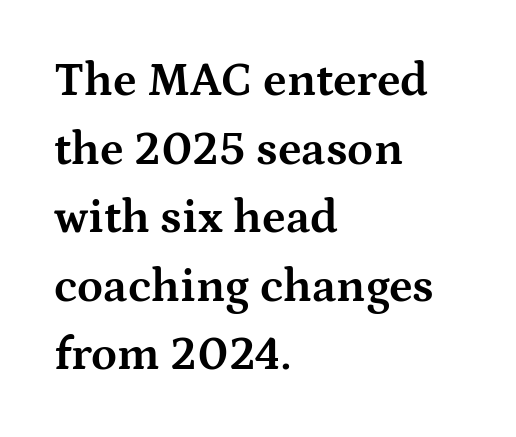
Summary of vertical rhythm: regular, with standard interline spacing. The face used here is proportionally spaced, like ordinary book or web type. I'd describe the lettering as bold — thick and assertive. Ascenders rise straight up at ninety degrees. To sum up the face: it has serifs.
